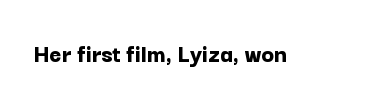
Only glyphs here, with clear space below each row. Rendered with straight, roman letterforms. The glyphs have the mass of a bold cut. Observe the ordinary spacing: letters are neighbours, not strangers.
